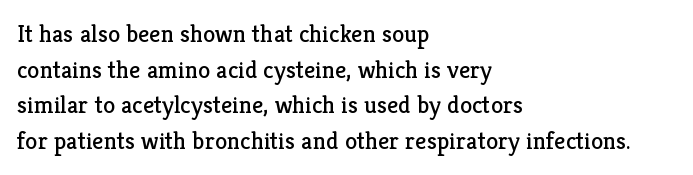
The image shows 25 px text type, upright; set left-aligned, normal line spacing (1.43x), normal letter spacing, not underlined.
